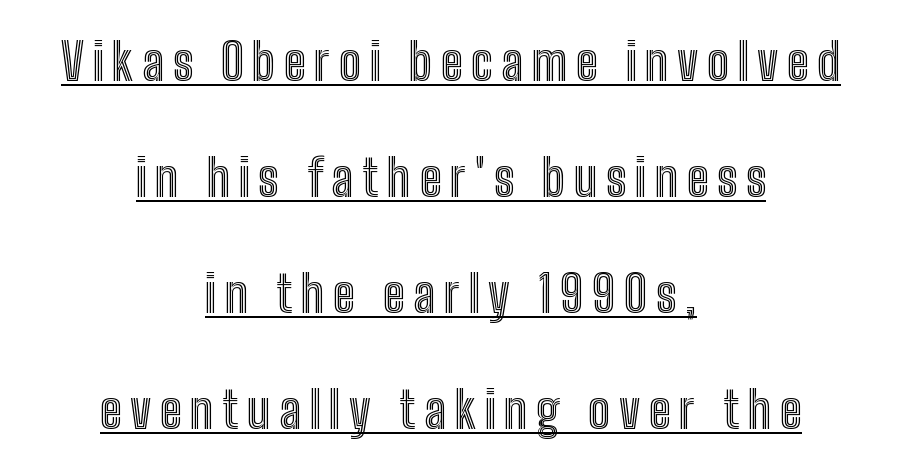
{"italic": "no", "width": "condensed", "x_height": "medium", "monospaced": "no", "underline": "yes", "align": "center", "line_spacing": "loose", "line_spacing_ratio": 2.32, "glyph_px": 50}
